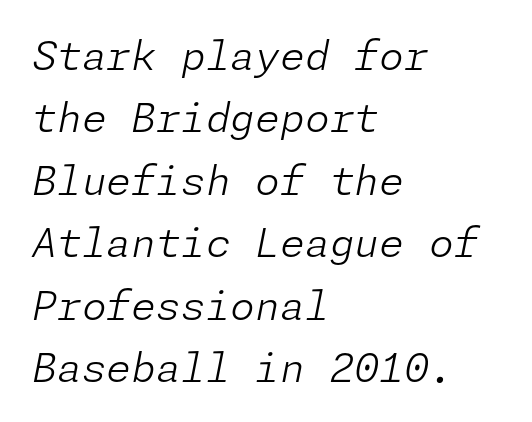
The image shows 40 px light type, italic (leaning right); set left-aligned, normal line spacing (1.56x), normal letter spacing, not underlined; low stroke contrast and a medium x-height.
